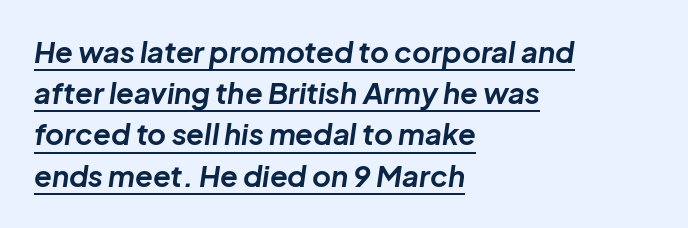
The rendering uses natural spacing where letterforms have individual widths. Italic? Definitely — the glyphs are oblique. The passage shown is emphatically bold. These lines stack with their left ends in a neat column.
